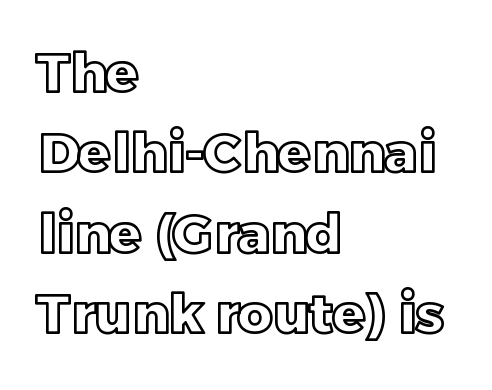
The image shows 54 px text type, upright; set left-aligned, normal line spacing (1.49x), normal letter spacing, not underlined; a large x-height.
